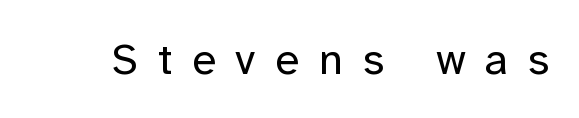
The image shows 44 px regular-weight sans-serif type, upright; set unusually wide letter spacing (+0.45 em), not underlined; low stroke contrast and a medium x-height.
